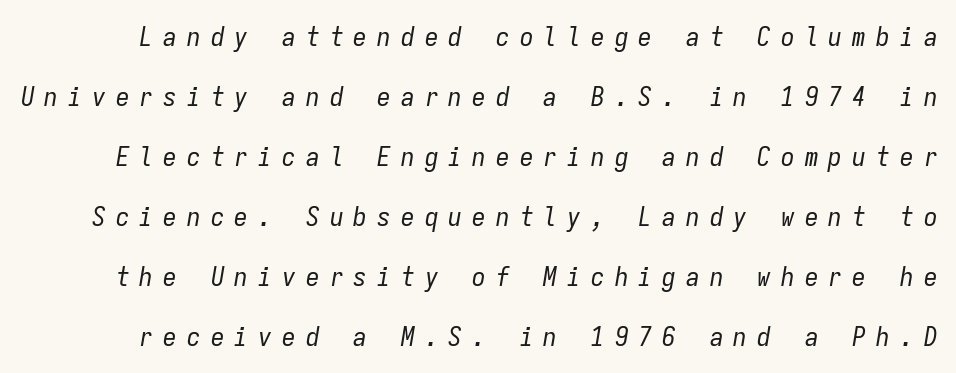
Q: Is the text bold? A: No.
Q: Is the text italic (slanted)? A: Yes, it leans right by about 9 degrees.
Q: Is the text underlined? A: No.
Q: Is the spacing between letters normal or unusually wide? A: Unusually wide.
Q: Is the spacing between lines tight, normal or loose? A: Loose.
